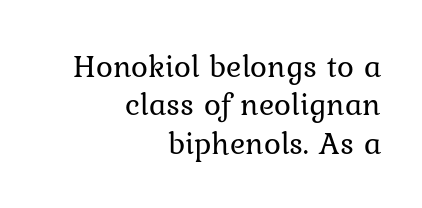
Q: Is the text bold? A: No.
Q: Is the text italic (slanted)? A: No, it is upright.
Q: Is the typeface a serif or a sans-serif typeface? A: Serif.
Q: Is the text underlined? A: No.
Q: How is the paragraph aligned? A: Right-aligned.
Q: Is the spacing between letters normal or unusually wide? A: Normal.
Q: Width (condensed, normal, or wide)? A: Normal.
Q: Stroke contrast? A: Low.
Q: x-height? A: Medium.
Q: Monospaced? A: No.
